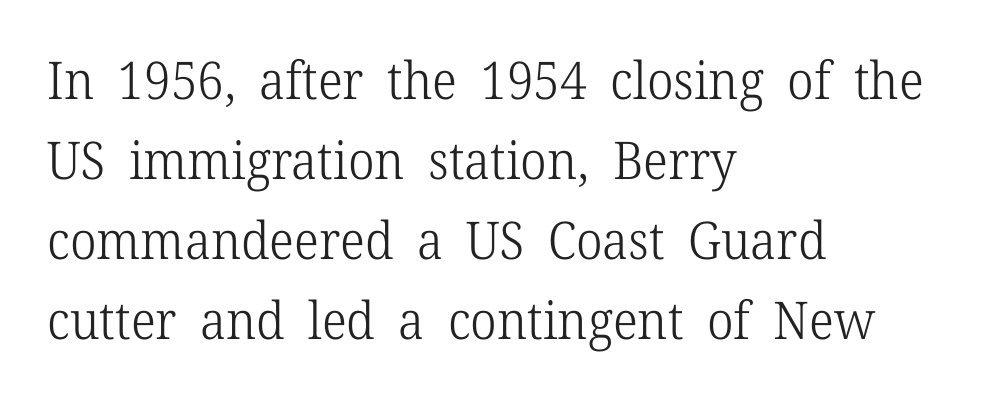
Q: Is the text bold? A: No.
Q: Is the text italic (slanted)? A: No, it is upright.
Q: Is the typeface a serif or a sans-serif typeface? A: Serif.
Q: Is the text underlined? A: No.
Q: How is the paragraph aligned? A: Left-aligned.
Q: Is the spacing between letters normal or unusually wide? A: Normal.
Q: Is the spacing between lines tight, normal or loose? A: Normal.
Q: Width (condensed, normal, or wide)? A: Normal.
Q: Stroke contrast? A: Low.
Q: x-height? A: Medium.
Q: Monospaced? A: No.
